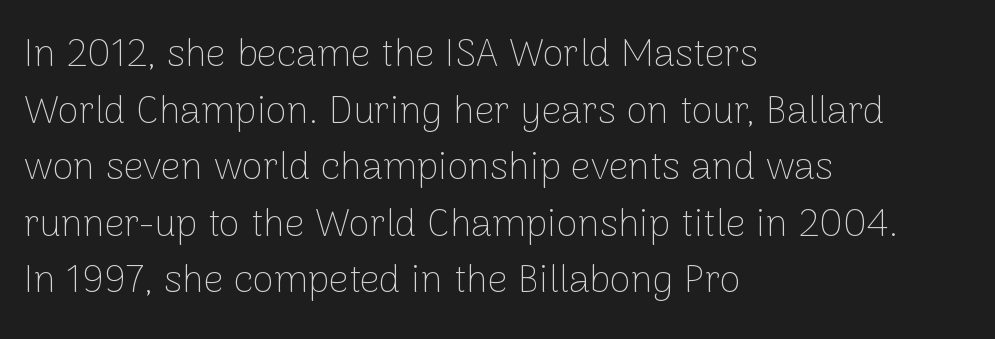
Q: Is the text bold? A: No.
Q: Is the text italic (slanted)? A: No, it is upright.
Q: Is the typeface a serif or a sans-serif typeface? A: Sans-serif.
Q: Is the text underlined? A: No.
Q: How is the paragraph aligned? A: Left-aligned.
Q: Is the spacing between letters normal or unusually wide? A: Normal.
Q: Is the spacing between lines tight, normal or loose? A: Normal.
Q: Width (condensed, normal, or wide)? A: Normal.
Q: Stroke contrast? A: Low.
Q: x-height? A: Medium.
Q: Monospaced? A: No.
